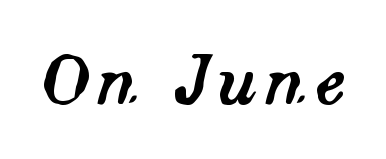
The image shows 65 px text type, italic (leaning right); set not underlined; medium stroke contrast and a small x-height.
